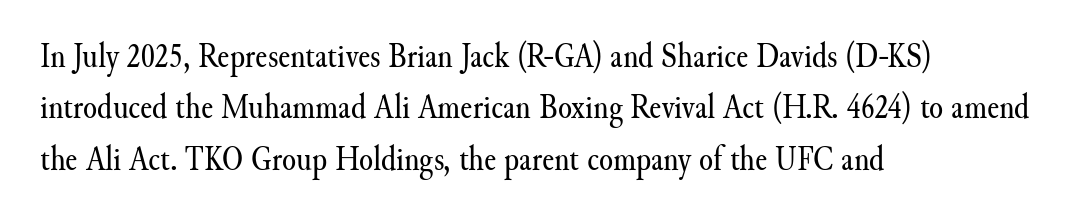
The image shows 36 px regular-weight serif type, upright; set left-aligned, normal line spacing (1.43x), normal letter spacing, not underlined; medium stroke contrast and a small x-height.
